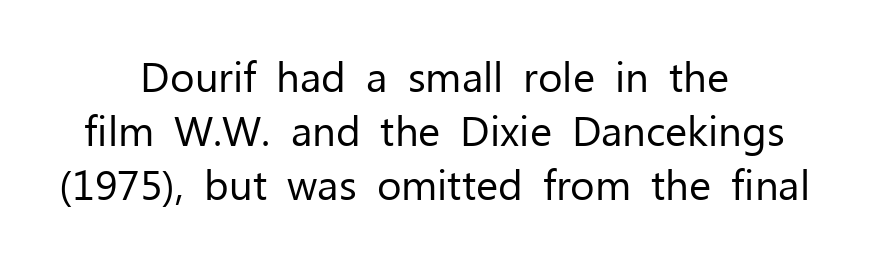
Lines of text with bare space underneath. You could not count columns in this text — the font is proportionally spaced. The line texture is even and compact thanks to regular tracking. Teacher's note: observe the equal gaps on both sides — that is centered alignment. Leading matches the norm, producing a regular column.
